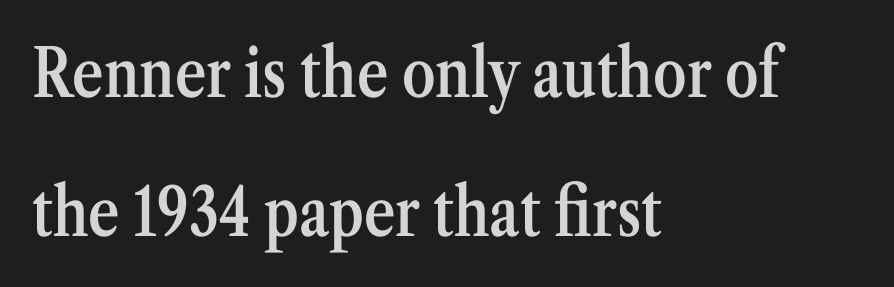
The image shows 67 px semibold, condensed serif type, upright; set left-aligned, loose line spacing (2.08x), normal letter spacing, not underlined; medium stroke contrast and a medium x-height.
